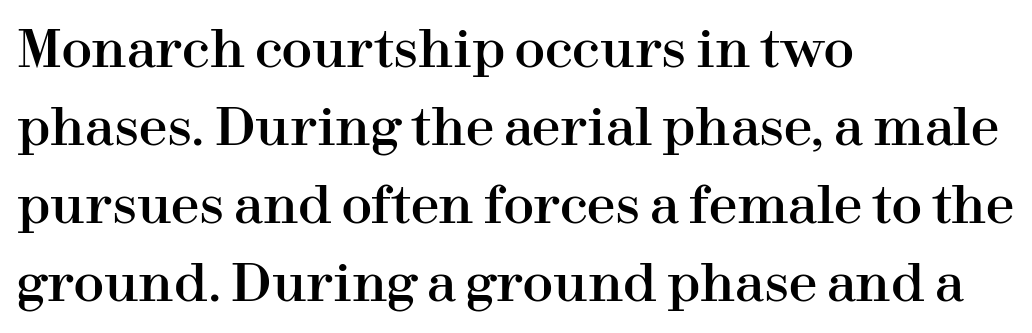
Q: Is the text italic (slanted)? A: No, it is upright.
Q: Is the typeface a serif or a sans-serif typeface? A: Serif.
Q: Is the text underlined? A: No.
Q: How is the paragraph aligned? A: Left-aligned.
Q: Is the spacing between letters normal or unusually wide? A: Normal.
Q: Is the spacing between lines tight, normal or loose? A: Normal.
Q: Width (condensed, normal, or wide)? A: Normal.
Q: Stroke contrast? A: High.
Q: x-height? A: Medium.
Q: Monospaced? A: No.
